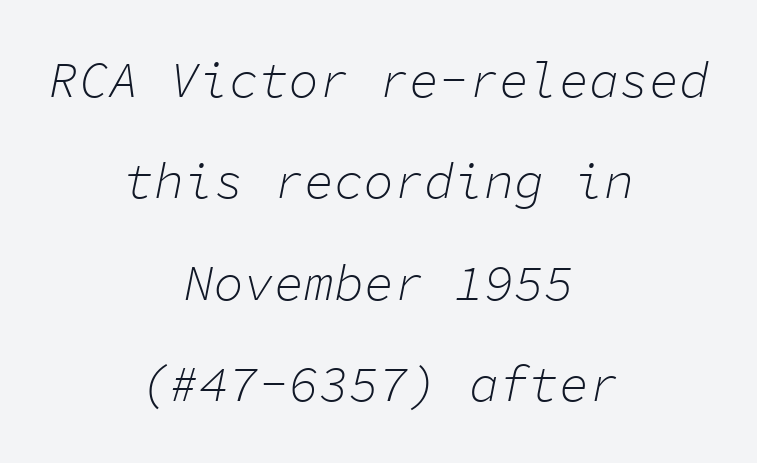
The image shows 50 px light type, italic (leaning right), monospaced; set centered, loose line spacing (2.03x), normal letter spacing, not underlined; low stroke contrast and a medium x-height.
